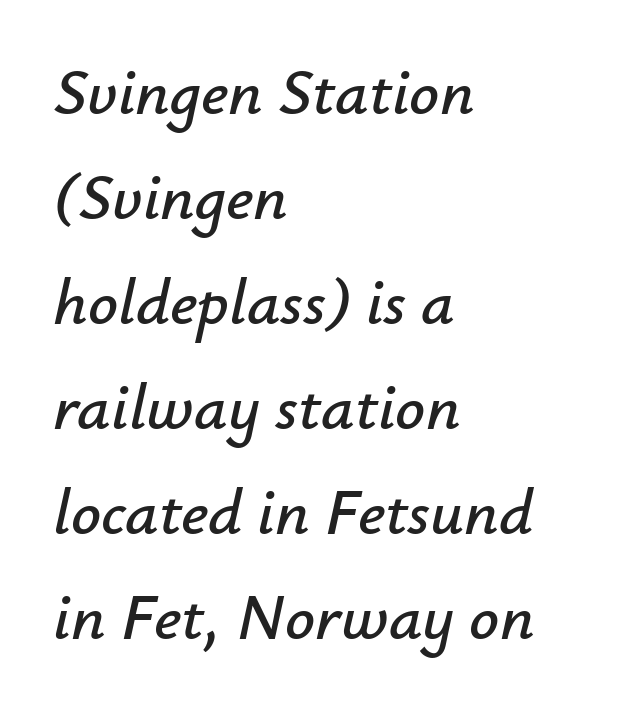
{"italic": "yes", "lean": "right", "slant_degrees": 12, "width": "normal", "stroke_contrast": "low", "x_height": "small", "monospaced": "no", "underline": "no", "align": "left", "line_spacing": "normal", "line_spacing_ratio": 1.59, "letter_spacing": "normal", "letter_spacing_em": 0.0, "glyph_px": 66}
